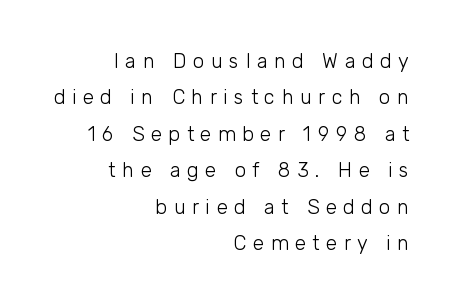
The image shows 20 px text type, upright; set right-aligned, line spacing 1.82x, unusually wide letter spacing (+0.33 em), not underlined.
